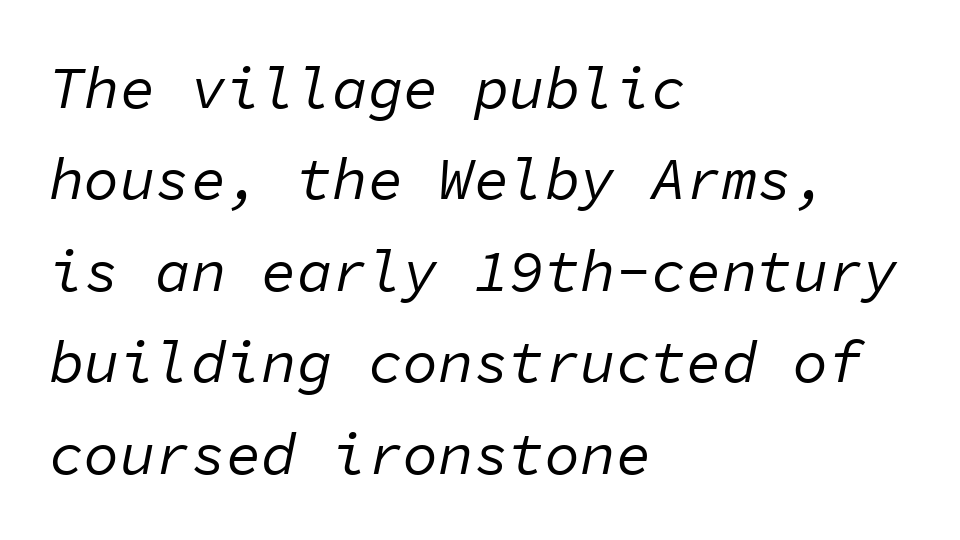
Words appear dense and cohesive because spacing is normal. These lines were composed using italics. Here the designer chose a console-style face with uniform glyph widths. The setting favours the left margin, as ordinary paragraphs usually do. Compared with typical paragraphs, the rows here are spaced about the same.
